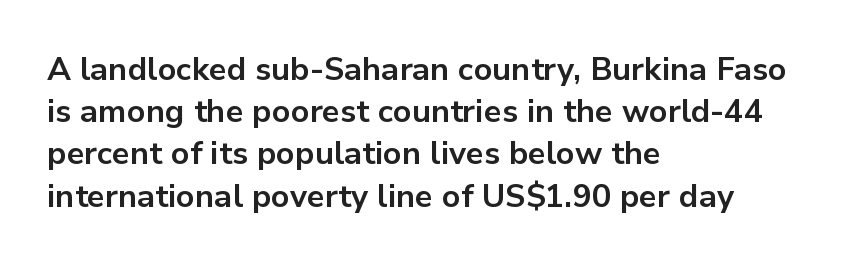
Bold? Absolutely — the strokes are thick and heavy. This sample has the flowing, uneven cadence of proportional lettering. The rendering shows plain stroke endings on the letterforms — a sans-serif design. This sample is left-justified, so line endings fall wherever the words run out.
